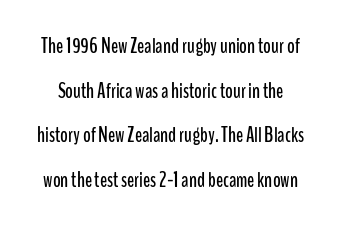
Nobody touched the tracking dial on this one. Unlike italic type, these characters show no tilt at all. Check the space under the baseline: it is left empty. The vertical gap from one line to the next is large.
